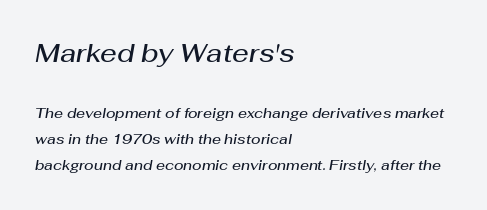
Q: Is the text bold? A: Semi-bold.
Q: Is the text italic (slanted)? A: Yes, it leans right by about 10 degrees.
Q: Is the text underlined? A: No.
Q: How is the paragraph aligned? A: Left-aligned.
Q: Is the spacing between letters normal or unusually wide? A: Normal.
Q: Which block of text is set in a larger size, the first (top) or the second (bottom)? A: The first (top) one.
